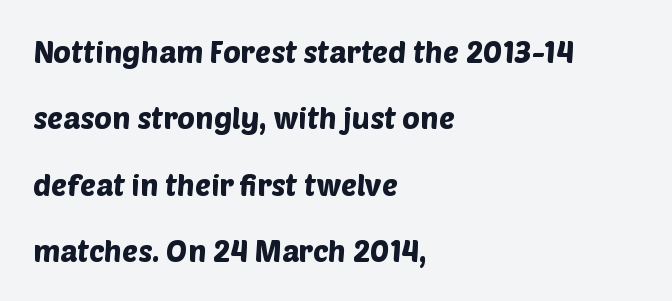
The image shows 30 px sans-serif type; set left-aligned, loose line spacing (2.21x), normal letter spacing, not underlined; low stroke contrast and a large x-height.
